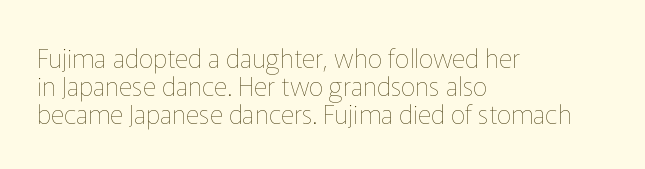
The image shows 26 px text type, upright; set left-aligned, tight line spacing (1.07x), normal letter spacing, not underlined.
